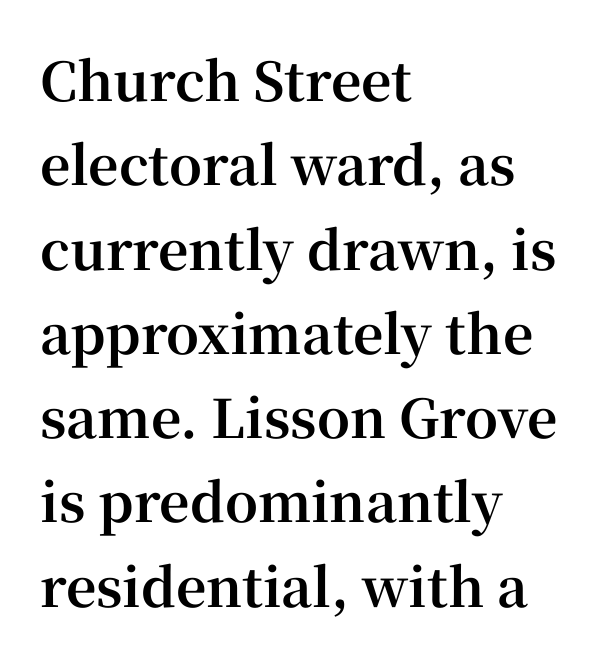
The letters advance in unequal steps, a hallmark of proportional type. The type sits square on the baseline with zero lean. The ragged edge is on the right, which tells us the setting is flush left. Honestly, there is no underline to notice here at all. Each word holds together tightly as a unit, with standard inter-letter gaps. Small tapered or slab feet sit at the stroke ends, so this counts as serif.
